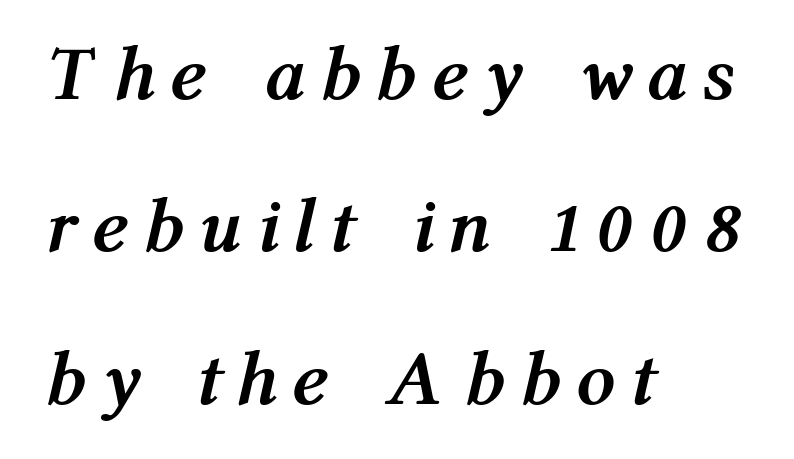
Heft: maximum for text — a bold. The setting favours the left margin, as ordinary paragraphs usually do. The tracking jumps out immediately: characters are airy and widely separated. Rendered with sloped, italic letterforms.
